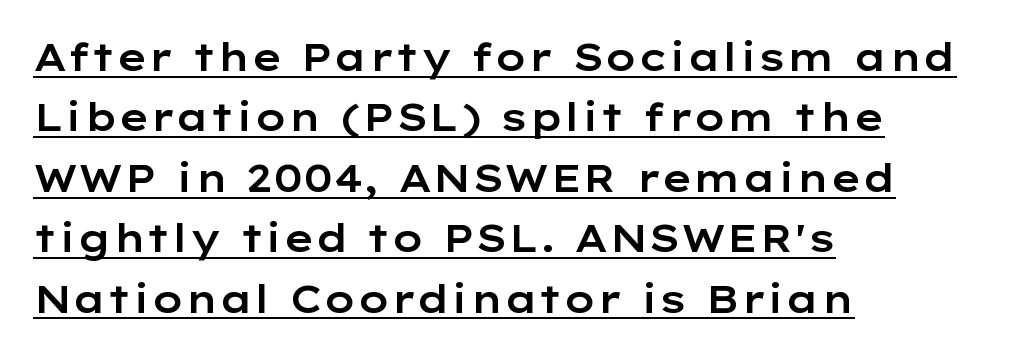
The image shows 38 px wide sans-serif type, upright; set left-aligned, normal line spacing (1.59x), normal letter spacing, underlined; low stroke contrast and a medium x-height.
